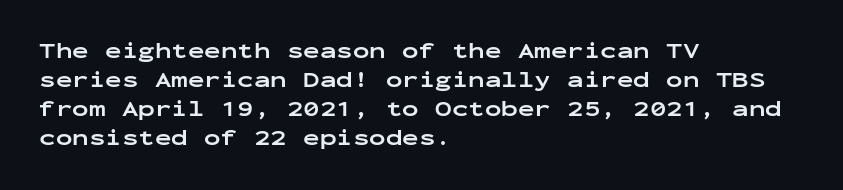
{"italic": "no", "bold": "yes", "underline": "no", "align": "left", "line_spacing": "normal", "line_spacing_ratio": 1.32, "letter_spacing": "normal", "letter_spacing_em": 0.0, "glyph_px": 22}
